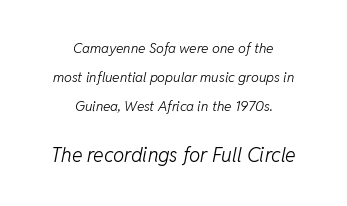
The image shows 20 px text type, italic (leaning right); set centered, loose line spacing (2.06x), normal letter spacing, not underlined; the second (bottom) block is 1.43x larger.
